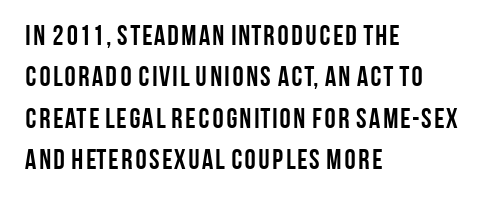
Q: Is the text bold? A: Yes.
Q: Is the text italic (slanted)? A: No, it is upright.
Q: Is the typeface a serif or a sans-serif typeface? A: Sans-serif.
Q: Is the text underlined? A: No.
Q: How is the paragraph aligned? A: Left-aligned.
Q: Is the spacing between letters normal or unusually wide? A: Normal.
Q: Is the spacing between lines tight, normal or loose? A: Normal.
Q: Width (condensed, normal, or wide)? A: Condensed.
Q: Stroke contrast? A: Low.
Q: x-height? A: Large.
Q: Monospaced? A: No.
